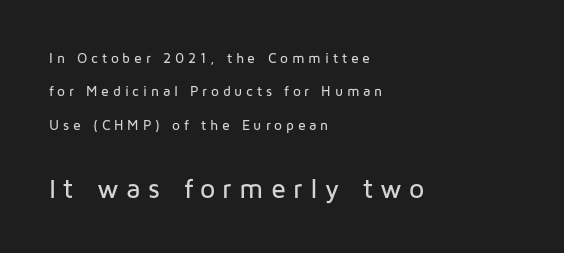
The image shows 27 px text type, upright; set left-aligned, loose line spacing (2.38x), unusually wide letter spacing (+0.27 em), not underlined; the second (bottom) block is 1.93x larger.
